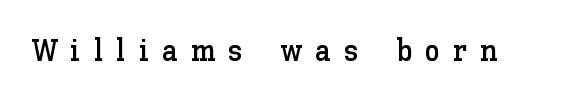
The image shows 31 px text type, upright; set unusually wide letter spacing (+0.41 em), not underlined; low stroke contrast and a medium x-height.
